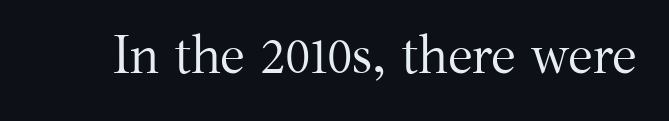
Q: Is the text bold? A: No.
Q: Is the text italic (slanted)? A: No, it is upright.
Q: Is the typeface a serif or a sans-serif typeface? A: Serif.
Q: Is the text underlined? A: No.
Q: Is the spacing between letters normal or unusually wide? A: Normal.
Q: Width (condensed, normal, or wide)? A: Normal.
Q: Stroke contrast? A: Medium.
Q: x-height? A: Medium.
Q: Monospaced? A: No.
